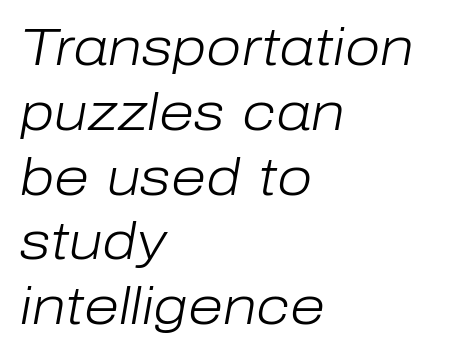
The image shows 51 px light type, italic (leaning right); set left-aligned, normal line spacing (1.27x), normal letter spacing, not underlined; low stroke contrast and a medium x-height.
